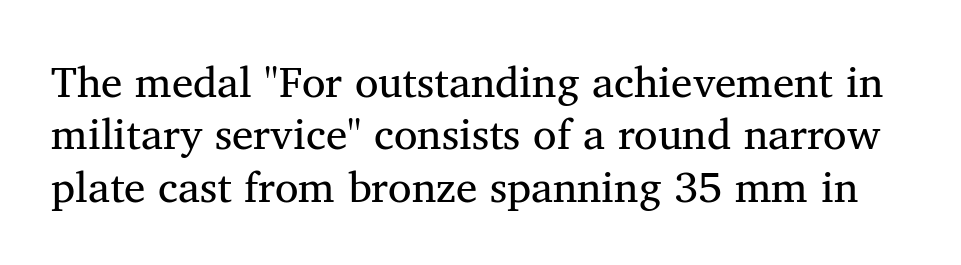
The image shows 43 px regular-weight serif type; set line spacing 1.22x, normal letter spacing, not underlined; medium stroke contrast and a medium x-height.
